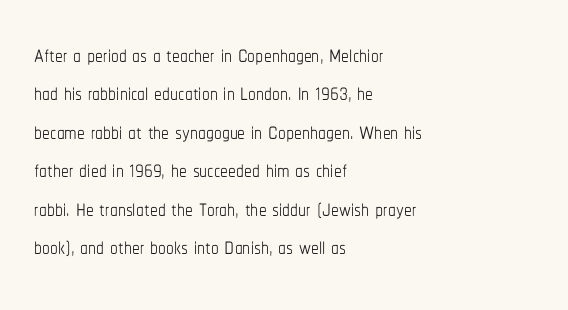
The image shows 31 px thin, condensed type, upright; set left-aligned, line spacing 1.24x, normal letter spacing, not underlined; low stroke contrast and a medium x-height.
